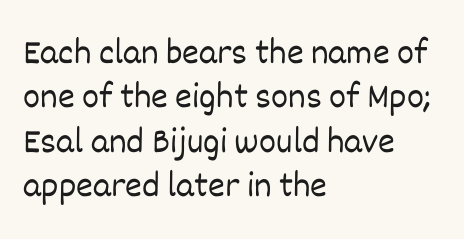
Quick note: underline off. Posture: vertical. The font is comparable to plain body text, perhaps lighter. Students, note that the glyphs here touch the page at normal intervals. Caption: multi-line text, flush left, ragged right. You could not count columns in this text — the font is proportionally spaced.
